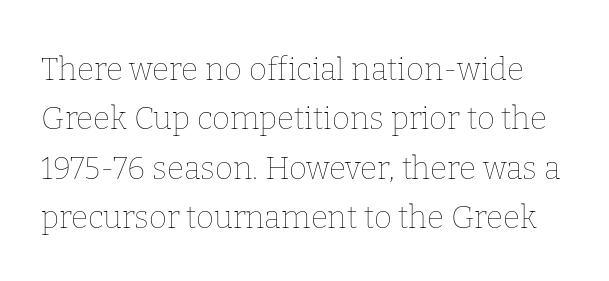
Q: Is the text bold? A: No.
Q: Is the text italic (slanted)? A: No, it is upright.
Q: Is the text underlined? A: No.
Q: Is the spacing between letters normal or unusually wide? A: Normal.
Q: Is the spacing between lines tight, normal or loose? A: Normal.
Q: Width (condensed, normal, or wide)? A: Normal.
Q: Stroke contrast? A: Low.
Q: x-height? A: Medium.
Q: Monospaced? A: No.
